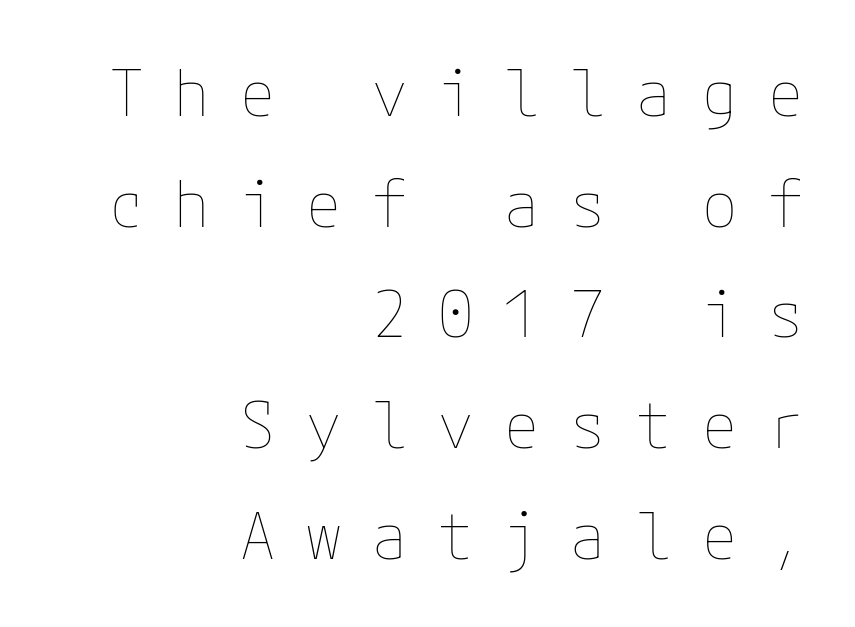
Q: Is the text bold? A: No.
Q: Is the text italic (slanted)? A: No, it is upright.
Q: Is the text underlined? A: No.
Q: How is the paragraph aligned? A: Right-aligned.
Q: Is the spacing between letters normal or unusually wide? A: Unusually wide.
Q: Width (condensed, normal, or wide)? A: Normal.
Q: Stroke contrast? A: Low.
Q: x-height? A: Medium.
